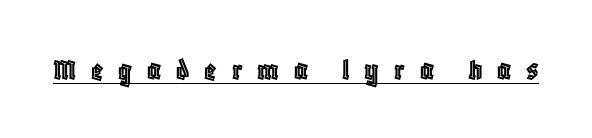
The image shows 32 px condensed type, upright; set unusually wide letter spacing (+0.46 em), underlined; a large x-height.
